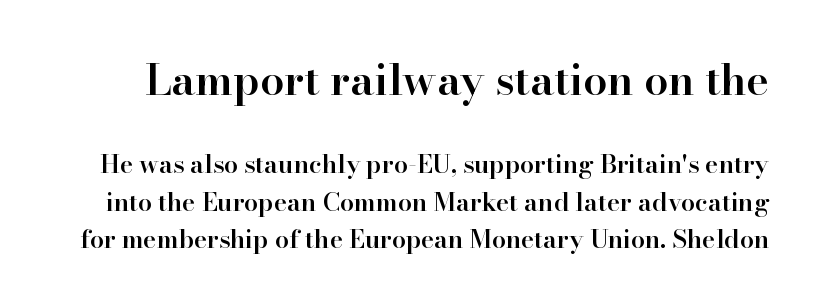
{"serif": "yes", "italic": "no", "bold": "semi", "weight": "semibold", "width": "normal", "stroke_contrast": "high", "x_height": "small", "monospaced": "no", "underline": "no", "line_spacing": "normal", "line_spacing_ratio": 1.49, "letter_spacing": "normal", "letter_spacing_em": 0.0, "larger_block": "first", "size_ratio": 1.72, "glyph_px": 43}
